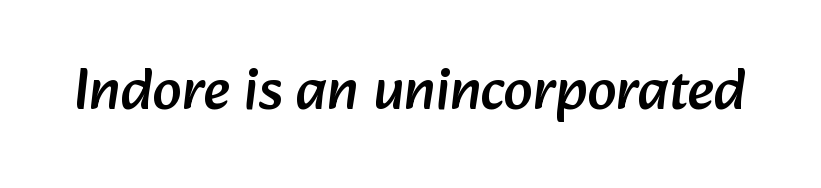
The image shows 59 px sans-serif type; set normal letter spacing, not underlined; low stroke contrast and a medium x-height.
